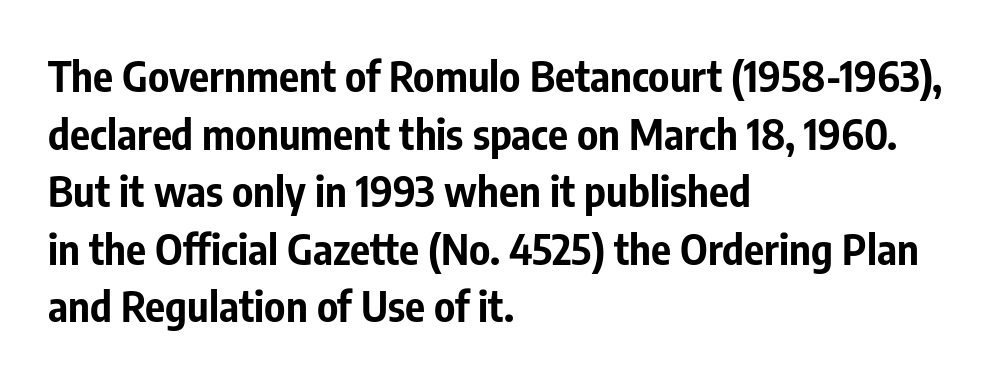
The image shows 42 px bold, condensed sans-serif type, upright; set left-aligned, normal line spacing (1.37x), normal letter spacing, not underlined; low stroke contrast and a medium x-height.
